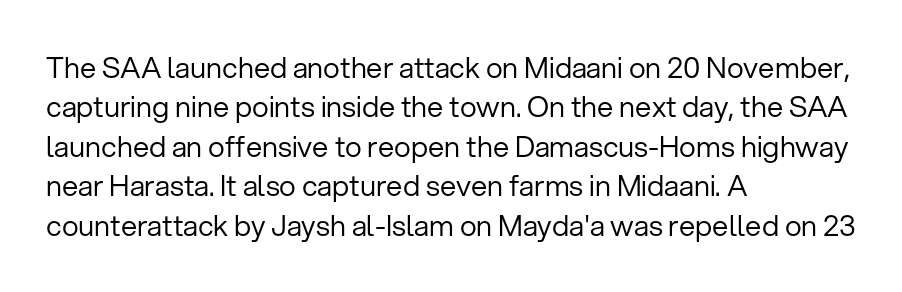
Q: Is the text bold? A: No.
Q: Is the text italic (slanted)? A: No, it is upright.
Q: Is the typeface a serif or a sans-serif typeface? A: Sans-serif.
Q: Is the text underlined? A: No.
Q: How is the paragraph aligned? A: Left-aligned.
Q: Is the spacing between letters normal or unusually wide? A: Normal.
Q: Is the spacing between lines tight, normal or loose? A: Normal.
Q: Width (condensed, normal, or wide)? A: Normal.
Q: Stroke contrast? A: Low.
Q: x-height? A: Medium.
Q: Monospaced? A: No.
